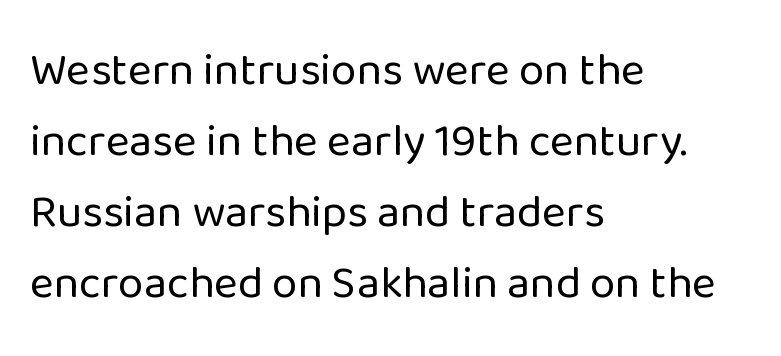
Q: Is the text bold? A: No.
Q: Is the text italic (slanted)? A: No, it is upright.
Q: Is the typeface a serif or a sans-serif typeface? A: Sans-serif.
Q: Is the text underlined? A: No.
Q: How is the paragraph aligned? A: Left-aligned.
Q: Is the spacing between letters normal or unusually wide? A: Normal.
Q: Is the spacing between lines tight, normal or loose? A: Normal.
Q: Width (condensed, normal, or wide)? A: Normal.
Q: Stroke contrast? A: Low.
Q: x-height? A: Medium.
Q: Monospaced? A: No.
